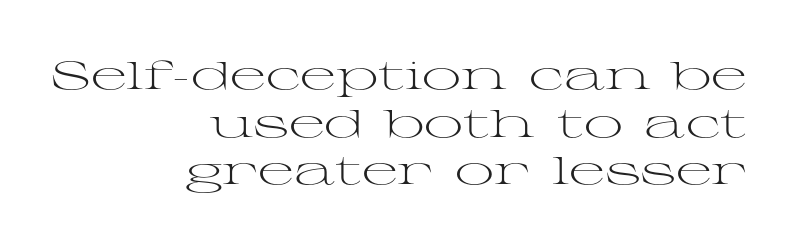
The image shows 39 px light, wide serif type, upright; set right-aligned, line spacing 1.22x, normal letter spacing, not underlined; medium stroke contrast and a medium x-height.
